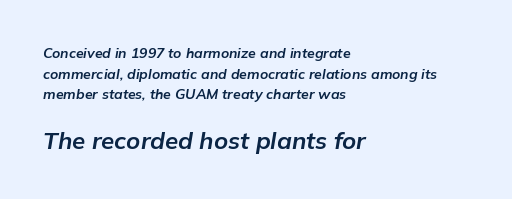
Q: Is the text bold? A: Yes.
Q: Is the text italic (slanted)? A: Yes, it leans right by about 9 degrees.
Q: Is the text underlined? A: No.
Q: How is the paragraph aligned? A: Left-aligned.
Q: Is the spacing between letters normal or unusually wide? A: Normal.
Q: Is the spacing between lines tight, normal or loose? A: Normal.
Q: Which block of text is set in a larger size, the first (top) or the second (bottom)? A: The second (bottom) one.
